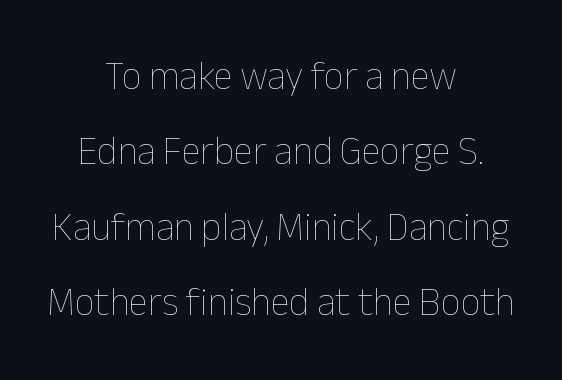
Q: Is the text bold? A: No.
Q: Is the text italic (slanted)? A: No, it is upright.
Q: Is the text underlined? A: No.
Q: How is the paragraph aligned? A: Centered.
Q: Is the spacing between letters normal or unusually wide? A: Normal.
Q: Is the spacing between lines tight, normal or loose? A: Loose.
Q: Width (condensed, normal, or wide)? A: Normal.
Q: Stroke contrast? A: Low.
Q: x-height? A: Medium.
Q: Monospaced? A: No.
